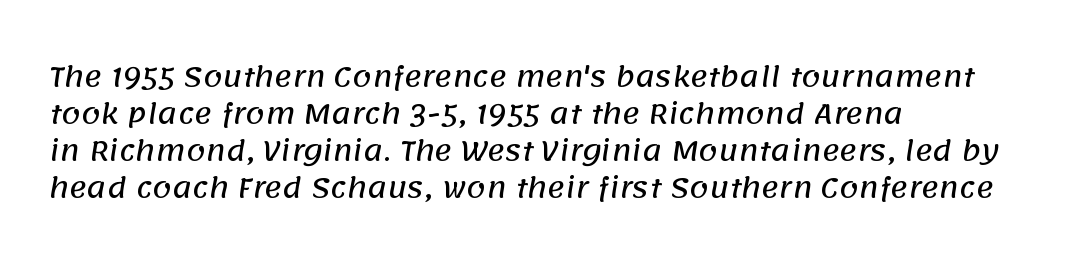
{"underline": "no", "align": "left", "line_spacing": "normal", "line_spacing_ratio": 1.37, "letter_spacing": "normal", "letter_spacing_em": 0.0, "glyph_px": 27}
